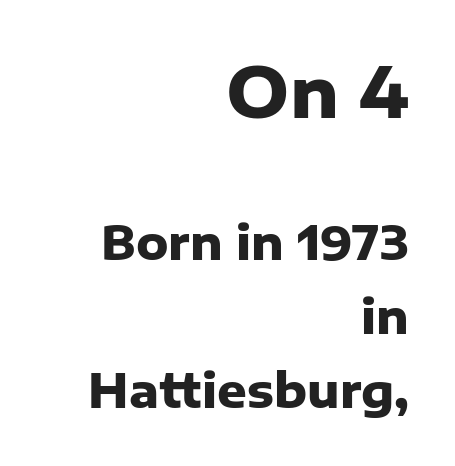
The image shows 69 px heavy sans-serif type, upright; set right-aligned, normal line spacing (1.61x), normal letter spacing, not underlined; the first (top) block is 1.5x larger; low stroke contrast and a medium x-height.
